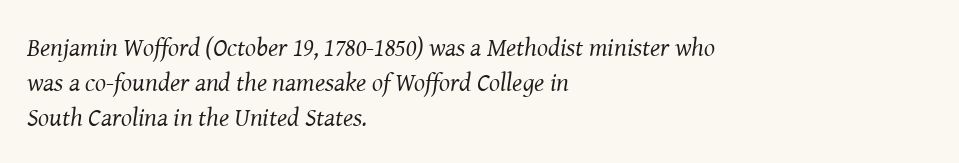
Q: Is the text bold? A: No.
Q: Is the text italic (slanted)? A: Yes, it leans right by about 8 degrees.
Q: Is the text underlined? A: No.
Q: How is the paragraph aligned? A: Left-aligned.
Q: Is the spacing between letters normal or unusually wide? A: Normal.
Q: Is the spacing between lines tight, normal or loose? A: Normal.
